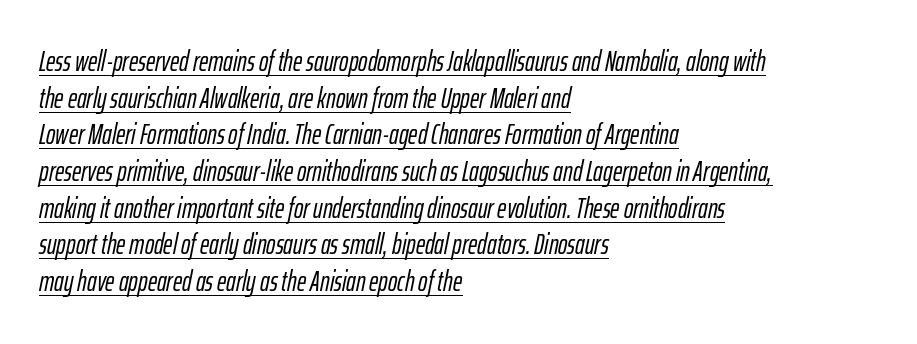
Q: Is the text italic (slanted)? A: Yes, it leans right by about 12 degrees.
Q: Is the text underlined? A: Yes.
Q: How is the paragraph aligned? A: Left-aligned.
Q: Is the spacing between letters normal or unusually wide? A: Normal.
Q: Is the spacing between lines tight, normal or loose? A: Normal.
Q: Width (condensed, normal, or wide)? A: Condensed.
Q: Stroke contrast? A: Low.
Q: x-height? A: Medium.
Q: Monospaced? A: No.
